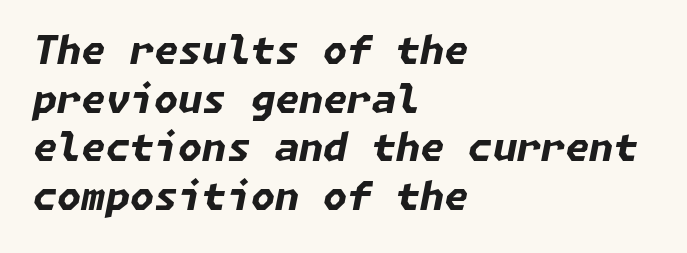
In terms of weight, the rendering is a true, heavy bold. What stands out about the letter spacing? Nothing — it is the standard amount. This rendering uses left alignment, leaving the right contour irregular. Lines of text with bare space underneath. An italicized treatment has been applied to the whole sample. In terms of leading, this rendering sits right in the middle.
